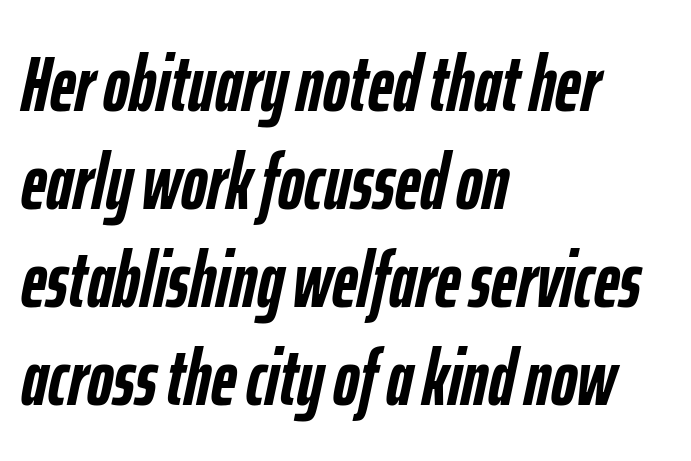
The face used here is proportionally spaced, like ordinary book or web type. The glyphs look as if they've been sheared to an angle. The face used here is rendered with its standard letterfit. Is the block centered? No — it sits flush against the left margin. The sample has been set heavy, in full bold.
